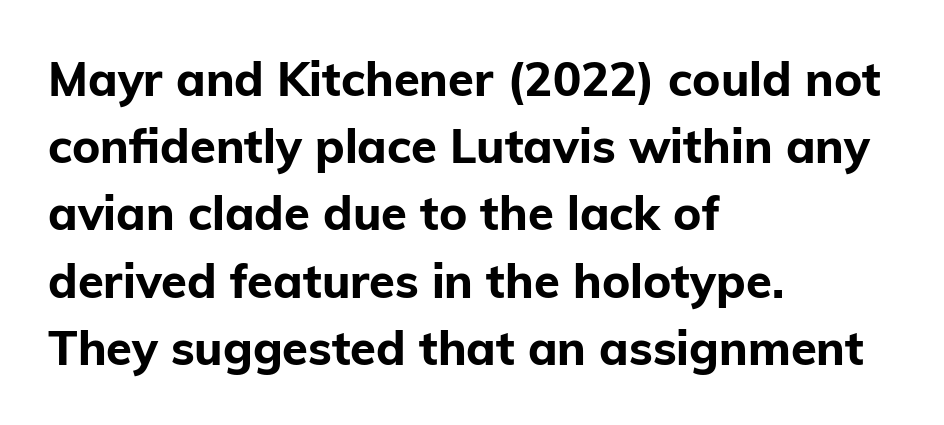
Q: Is the text bold? A: Yes.
Q: Is the text italic (slanted)? A: No, it is upright.
Q: Is the typeface a serif or a sans-serif typeface? A: Sans-serif.
Q: Is the text underlined? A: No.
Q: How is the paragraph aligned? A: Left-aligned.
Q: Is the spacing between letters normal or unusually wide? A: Normal.
Q: Is the spacing between lines tight, normal or loose? A: Normal.
Q: Width (condensed, normal, or wide)? A: Normal.
Q: Stroke contrast? A: Low.
Q: x-height? A: Medium.
Q: Monospaced? A: No.
